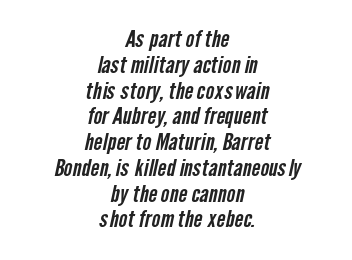
Characters follow at the spacing the type designer built in. The gap between lines stays unmarked. The rendering uses a small line-height, squeezing the rows. These lines are centered, leaving both edges ragged.
